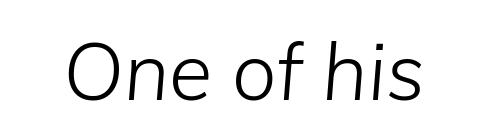
Underlining? Definitely not there. Italic? Definitely — the glyphs are oblique. The strokes are not fattened; the text isn't bold. Look at the tracking — it's just the regular setting, nothing added. Think of a printed novel: that variable character pitch is what you see here.
